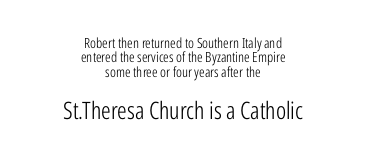
{"italic": "no", "bold": "no", "underline": "no", "align": "center", "line_spacing": "tight", "line_spacing_ratio": 1.02, "letter_spacing": "normal", "letter_spacing_em": 0.0, "larger_block": "second", "size_ratio": 1.71, "glyph_px": 24}
